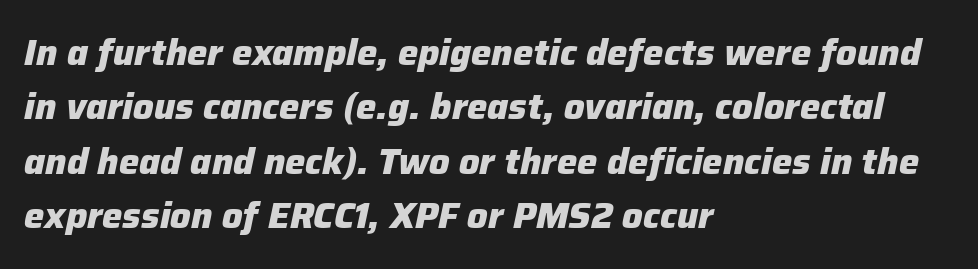
The image shows 36 px heavy type, italic (leaning right); set left-aligned, normal line spacing (1.51x), normal letter spacing, not underlined; low stroke contrast and a medium x-height.
